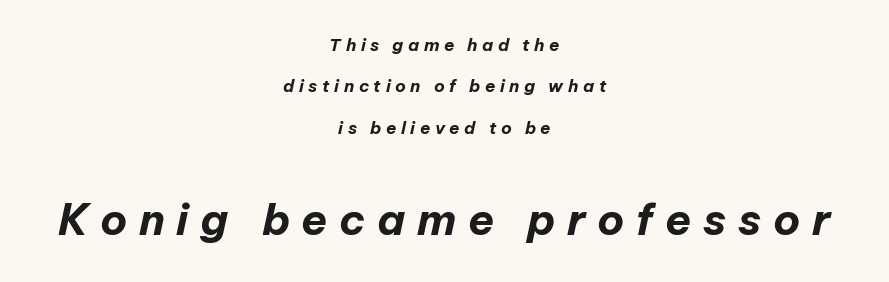
Q: Is the text bold? A: Yes.
Q: Is the text italic (slanted)? A: Yes, it leans right by about 12 degrees.
Q: Is the text underlined? A: No.
Q: How is the paragraph aligned? A: Centered.
Q: Is the spacing between letters normal or unusually wide? A: Unusually wide.
Q: Is the spacing between lines tight, normal or loose? A: Loose.
Q: Which block of text is set in a larger size, the first (top) or the second (bottom)? A: The second (bottom) one.
Q: Width (condensed, normal, or wide)? A: Normal.
Q: Stroke contrast? A: Low.
Q: x-height? A: Medium.
Q: Monospaced? A: No.
